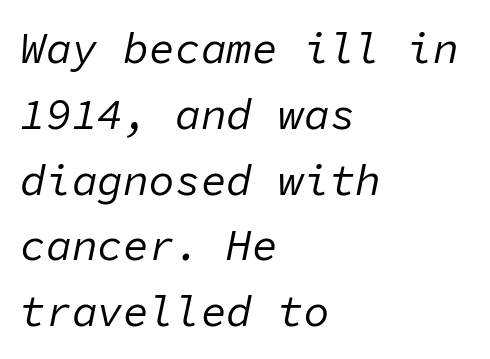
Notice how the stems are inclined rather than vertical — that's the hallmark of italics. Honestly, the letter spacing is just normal — you wouldn't notice it. Here the designer chose a console-style face with uniform glyph widths. A normal amount of white space separates one row of letters from the next. Left-aligned paragraph, ragged on the right.
